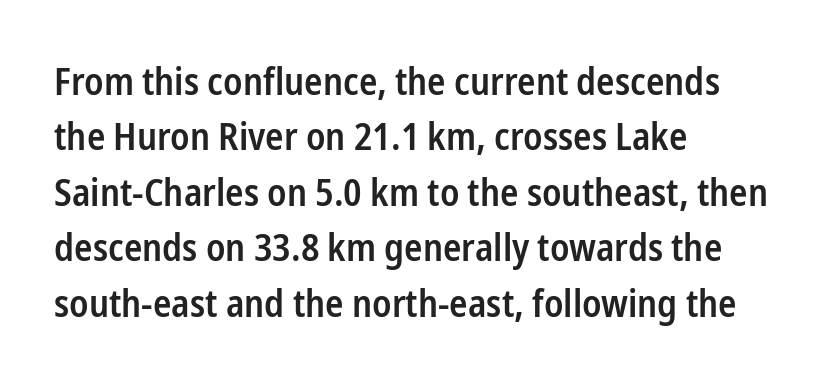
{"serif": "no", "italic": "no", "bold": "semi", "weight": "semibold", "width": "condensed", "stroke_contrast": "low", "x_height": "medium", "monospaced": "no", "underline": "no", "align": "left", "line_spacing": "normal", "line_spacing_ratio": 1.46, "letter_spacing": "normal", "letter_spacing_em": 0.0, "glyph_px": 38}
